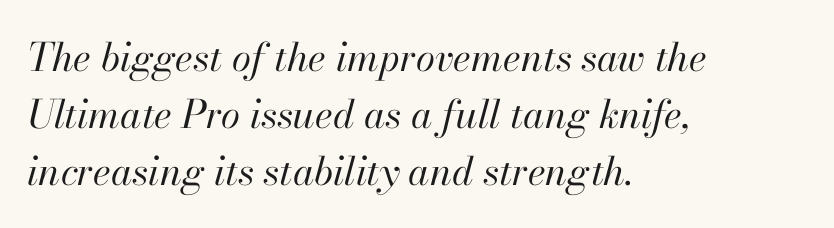
Q: Is the text bold? A: No.
Q: Is the text italic (slanted)? A: Yes, it leans right by about 13 degrees.
Q: Is the text underlined? A: No.
Q: How is the paragraph aligned? A: Left-aligned.
Q: Is the spacing between letters normal or unusually wide? A: Normal.
Q: Is the spacing between lines tight, normal or loose? A: Normal.
Q: Width (condensed, normal, or wide)? A: Normal.
Q: Stroke contrast? A: High.
Q: x-height? A: Small.
Q: Monospaced? A: No.
